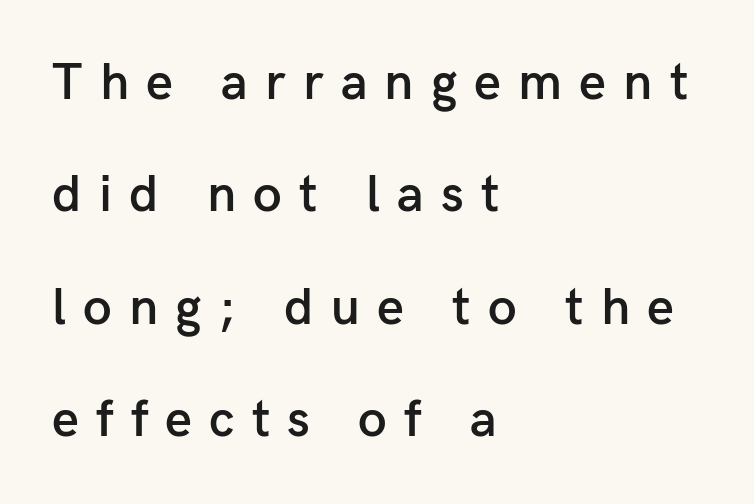
Does the type have serifs? No, each stem ends abruptly. Proportional: the letters do not fall into vertical columns. One-word summary of the alignment: left. When letters stand straight like this, we call the style roman or upright. Compared with typical paragraphs, the rows here are farther apart. A fair bit of extra ink — the face is semibold, not bold.
